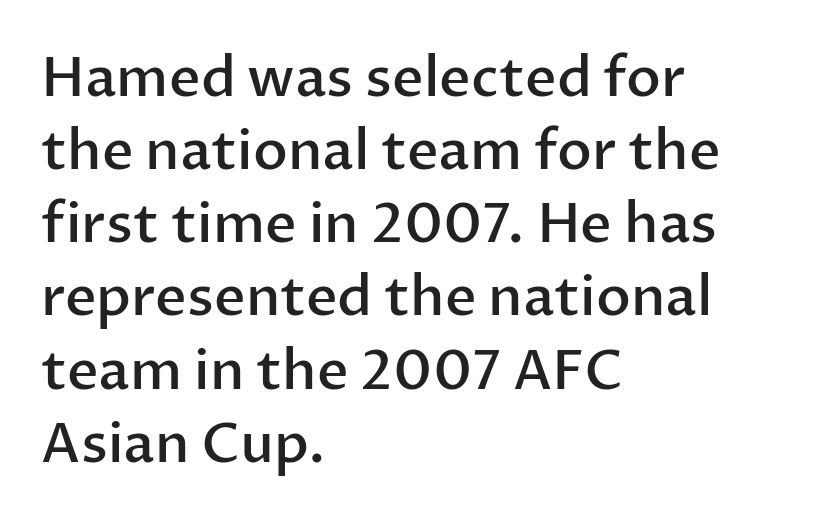
Q: Is the text bold? A: Semi-bold.
Q: Is the text italic (slanted)? A: No, it is upright.
Q: Is the typeface a serif or a sans-serif typeface? A: Sans-serif.
Q: Is the text underlined? A: No.
Q: How is the paragraph aligned? A: Left-aligned.
Q: Is the spacing between letters normal or unusually wide? A: Normal.
Q: Is the spacing between lines tight, normal or loose? A: Normal.
Q: Width (condensed, normal, or wide)? A: Normal.
Q: Stroke contrast? A: Low.
Q: x-height? A: Medium.
Q: Monospaced? A: No.
